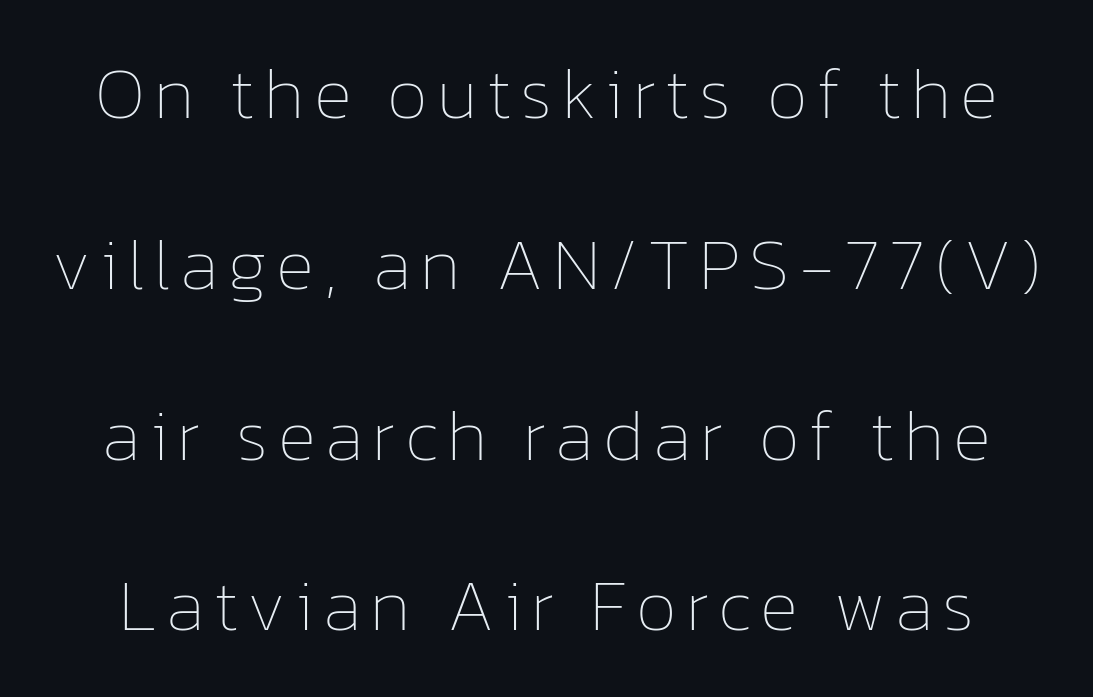
Q: Is the text bold? A: No.
Q: Is the text italic (slanted)? A: No, it is upright.
Q: Is the text underlined? A: No.
Q: Is the spacing between lines tight, normal or loose? A: Loose.
Q: Width (condensed, normal, or wide)? A: Normal.
Q: Stroke contrast? A: Low.
Q: x-height? A: Medium.
Q: Monospaced? A: No.
